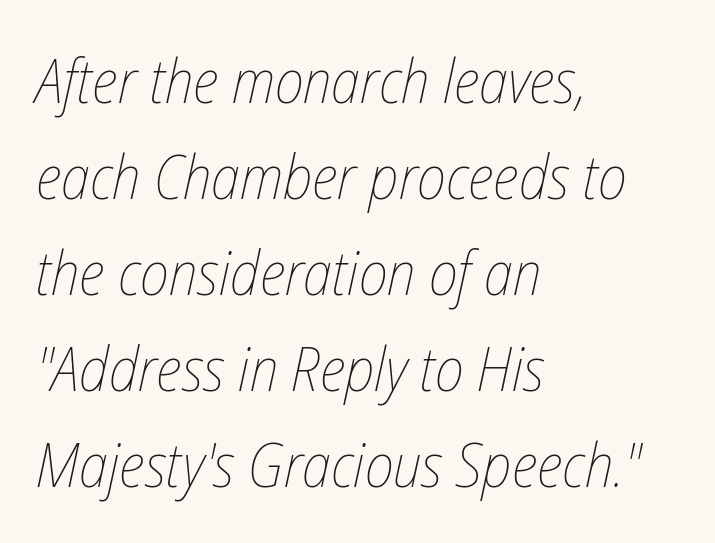
Q: Is the text bold? A: No.
Q: Is the text italic (slanted)? A: Yes, it leans right by about 12 degrees.
Q: Is the text underlined? A: No.
Q: How is the paragraph aligned? A: Left-aligned.
Q: Is the spacing between letters normal or unusually wide? A: Normal.
Q: Is the spacing between lines tight, normal or loose? A: Normal.
Q: Width (condensed, normal, or wide)? A: Condensed.
Q: Stroke contrast? A: Low.
Q: x-height? A: Medium.
Q: Monospaced? A: No.
